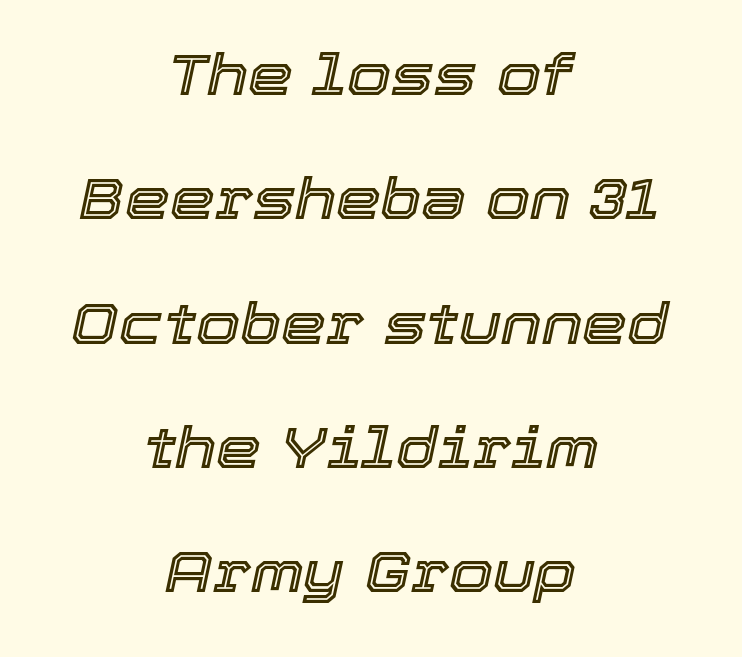
Reading down the column, the eye jumps a long way to each next line. Proportional: the letters do not fall into vertical columns. Compared with ordinary roman type, these characters are visibly tilted. Spacing between characters is what you'd get straight out of the box. The zone under the glyphs is completely vacant.
